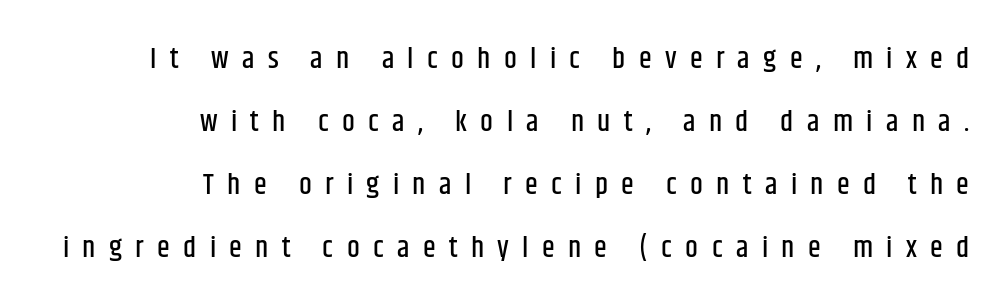
Q: Is the text italic (slanted)? A: No, it is upright.
Q: Is the typeface a serif or a sans-serif typeface? A: Sans-serif.
Q: Is the text underlined? A: No.
Q: How is the paragraph aligned? A: Right-aligned.
Q: Is the spacing between letters normal or unusually wide? A: Unusually wide.
Q: Is the spacing between lines tight, normal or loose? A: Loose.
Q: Width (condensed, normal, or wide)? A: Condensed.
Q: Stroke contrast? A: Low.
Q: x-height? A: Large.
Q: Monospaced? A: No.
